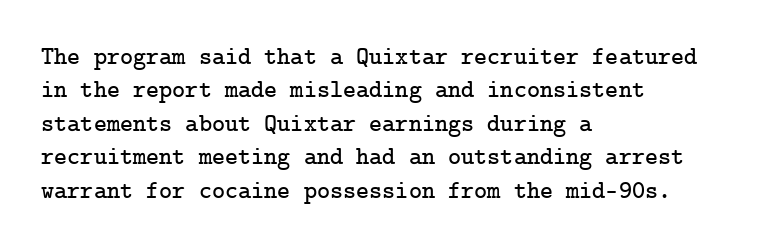
{"italic": "no", "underline": "no", "align": "left", "line_spacing": "normal", "line_spacing_ratio": 1.34, "letter_spacing": "normal", "letter_spacing_em": 0.0, "glyph_px": 25}
